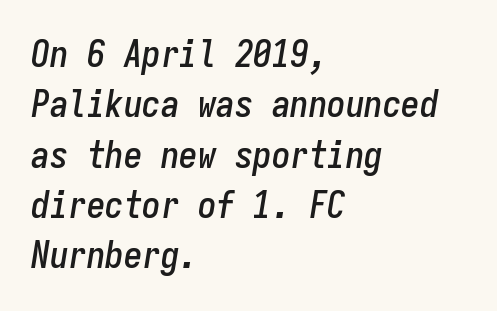
{"italic": "yes", "lean": "right", "slant_degrees": 9, "width": "condensed", "stroke_contrast": "low", "x_height": "medium", "monospaced": "yes", "underline": "no", "align": "left", "line_spacing": "normal", "line_spacing_ratio": 1.36, "letter_spacing": "normal", "letter_spacing_em": 0.0, "glyph_px": 37}
